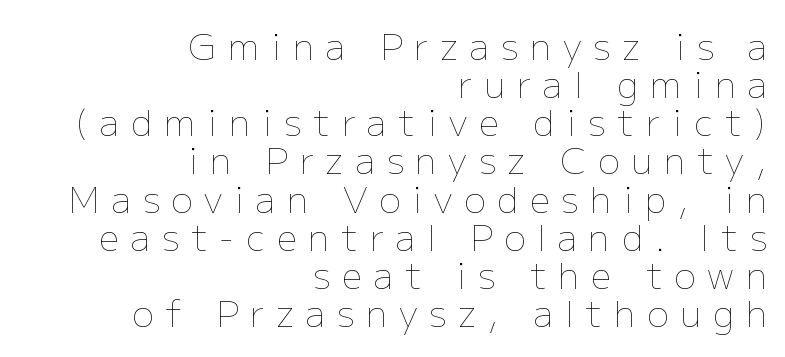
{"italic": "no", "bold": "no", "weight": "thin", "width": "normal", "stroke_contrast": "low", "x_height": "medium", "monospaced": "no", "underline": "no", "align": "right", "line_spacing": "tight", "line_spacing_ratio": 1.06, "letter_spacing": "wide", "letter_spacing_em": 0.33, "glyph_px": 36}
